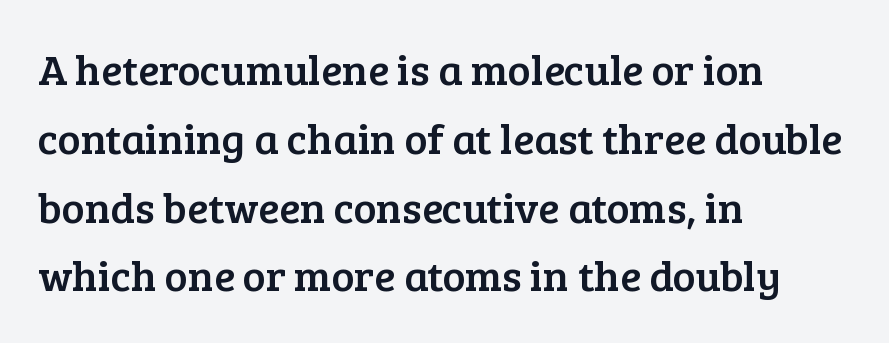
{"serif": "yes", "italic": "no", "width": "normal", "stroke_contrast": "low", "x_height": "medium", "monospaced": "no", "underline": "no", "align": "left", "line_spacing": "normal", "line_spacing_ratio": 1.6, "letter_spacing": "normal", "letter_spacing_em": 0.0, "glyph_px": 43}
